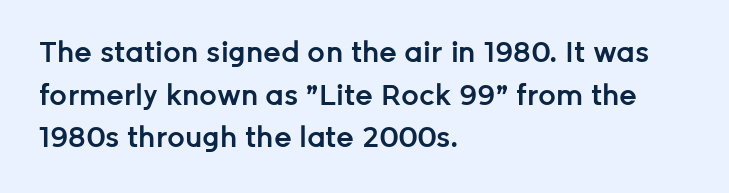
Q: Is the text bold? A: Semi-bold.
Q: Is the text italic (slanted)? A: No, it is upright.
Q: Is the typeface a serif or a sans-serif typeface? A: Sans-serif.
Q: Is the text underlined? A: No.
Q: How is the paragraph aligned? A: Left-aligned.
Q: Is the spacing between letters normal or unusually wide? A: Normal.
Q: Is the spacing between lines tight, normal or loose? A: Normal.
Q: Width (condensed, normal, or wide)? A: Normal.
Q: Stroke contrast? A: Low.
Q: x-height? A: Medium.
Q: Monospaced? A: No.
